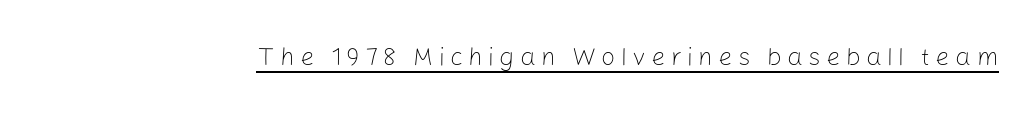
The image shows 25 px text type, upright; set unusually wide letter spacing (+0.21 em), underlined.
